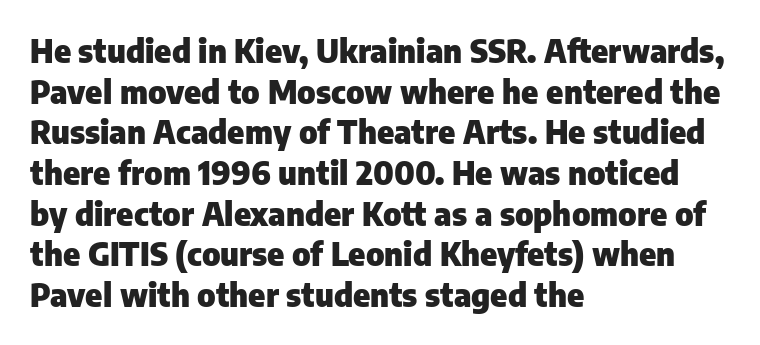
The image shows 32 px heavy sans-serif type, upright; set left-aligned, normal line spacing (1.27x), normal letter spacing, not underlined; low stroke contrast and a medium x-height.
